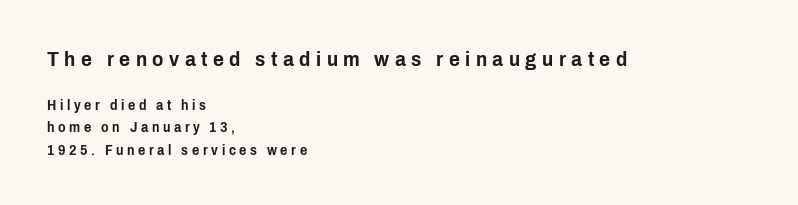
Nobody drew a line under any word here. You get the large type first, then a drop to smaller type. The face used here is rendered with a markedly widened letterfit. Does the leading feel generous? No, just average. Do the letters lean? They stand straight.
